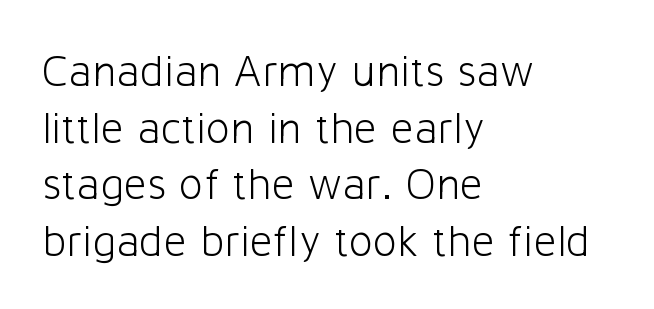
Vertically, the passage feels balanced, rows spaced as you'd expect. Font category for this specimen: sans-serif. In terms of posture, this sample is upright. Nothing heavy about these letters — not bold at all. Here the designer chose a conventional face with non-uniform glyph widths.
